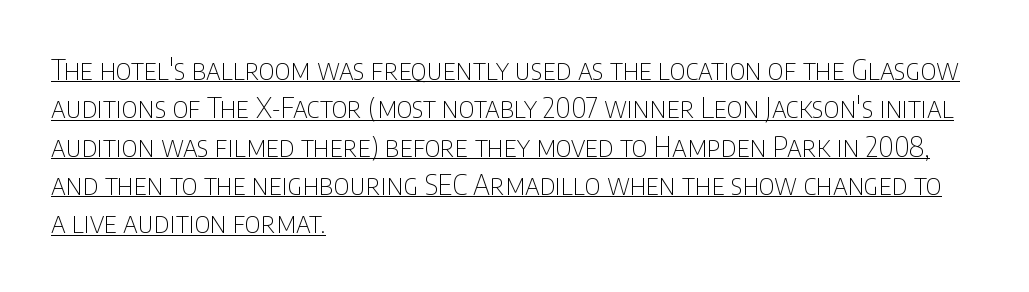
{"serif": "no", "italic": "no", "bold": "no", "weight": "thin", "width": "condensed", "stroke_contrast": "low", "x_height": "large", "monospaced": "no", "underline": "yes", "align": "left", "line_spacing": "normal", "line_spacing_ratio": 1.37, "letter_spacing": "normal", "letter_spacing_em": 0.0, "glyph_px": 28}
